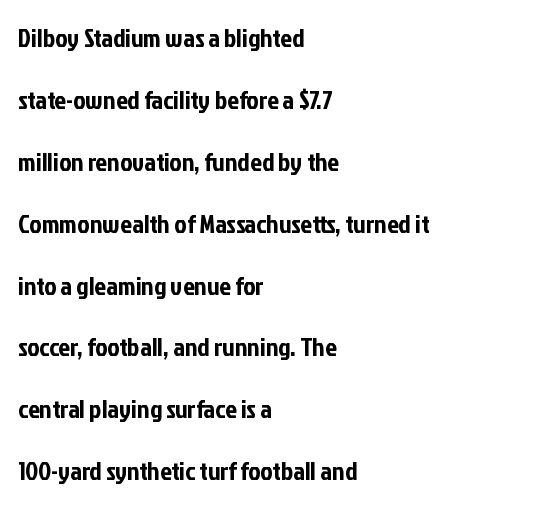
{"italic": "no", "underline": "no", "align": "left", "line_spacing": "loose", "line_spacing_ratio": 2.38, "letter_spacing": "normal", "letter_spacing_em": 0.0, "glyph_px": 26}
